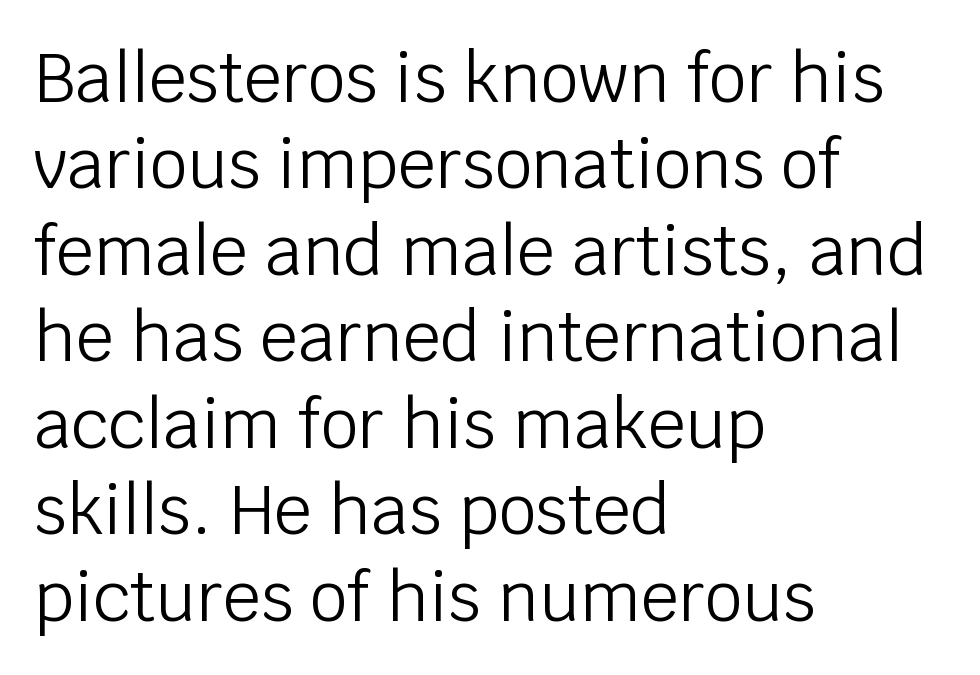
The image shows 67 px light sans-serif type, upright; set left-aligned, normal line spacing (1.29x), normal letter spacing, not underlined; low stroke contrast and a large x-height.
